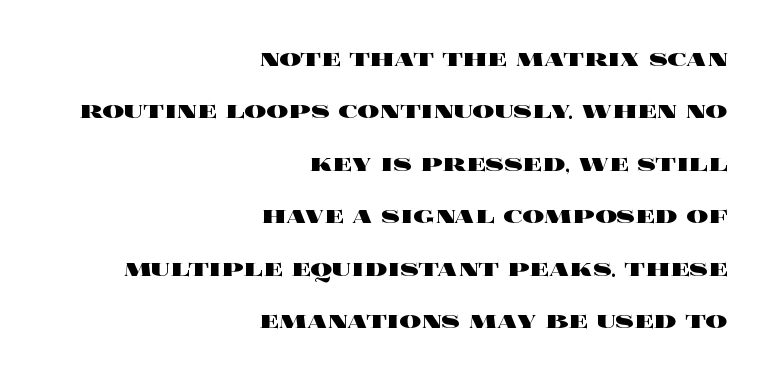
Q: Is the text bold? A: Yes.
Q: Is the text italic (slanted)? A: No, it is upright.
Q: Is the text underlined? A: No.
Q: How is the paragraph aligned? A: Right-aligned.
Q: Is the spacing between letters normal or unusually wide? A: Normal.
Q: Is the spacing between lines tight, normal or loose? A: Loose.
